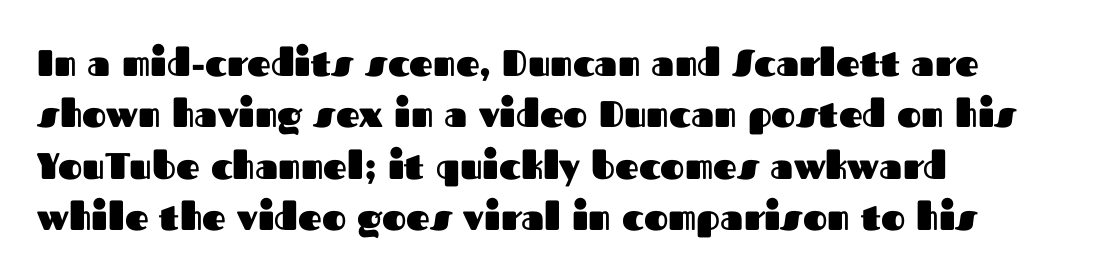
Q: Is the text bold? A: Yes.
Q: Is the text italic (slanted)? A: No, it is upright.
Q: Is the typeface a serif or a sans-serif typeface? A: Sans-serif.
Q: Is the text underlined? A: No.
Q: How is the paragraph aligned? A: Left-aligned.
Q: Is the spacing between letters normal or unusually wide? A: Normal.
Q: Is the spacing between lines tight, normal or loose? A: Normal.
Q: Width (condensed, normal, or wide)? A: Normal.
Q: Stroke contrast? A: Medium.
Q: x-height? A: Medium.
Q: Monospaced? A: No.
